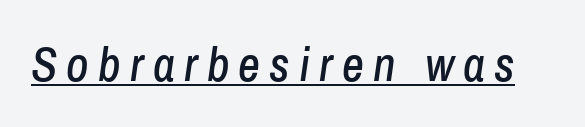
The image shows 48 px condensed type, italic (leaning right); set underlined; low stroke contrast and a medium x-height.
